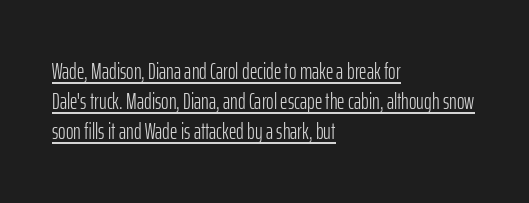
The image shows 23 px text type, upright; set left-aligned, normal line spacing (1.31x), normal letter spacing, underlined.
